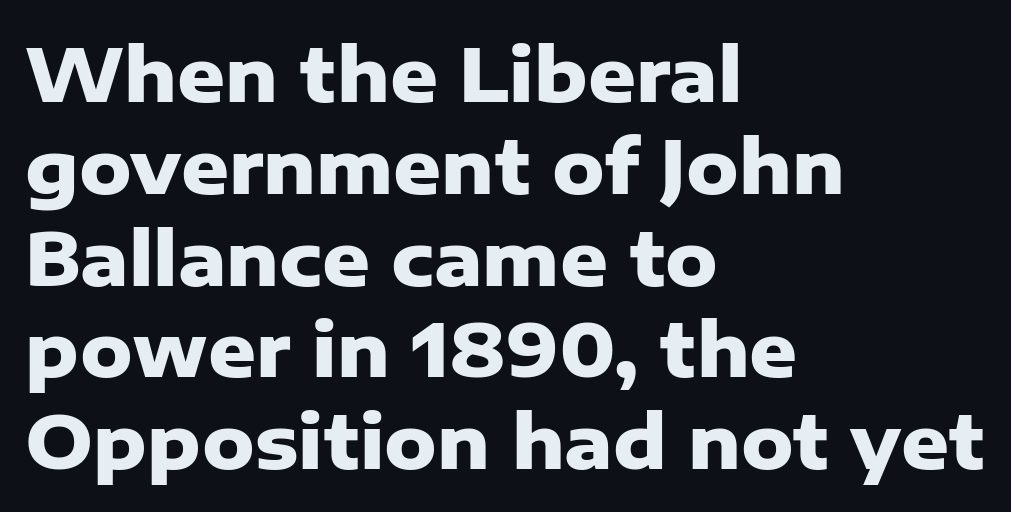
The image shows 74 px heavy sans-serif type, upright; set left-aligned, line spacing 1.24x, normal letter spacing, not underlined; low stroke contrast and a medium x-height.
